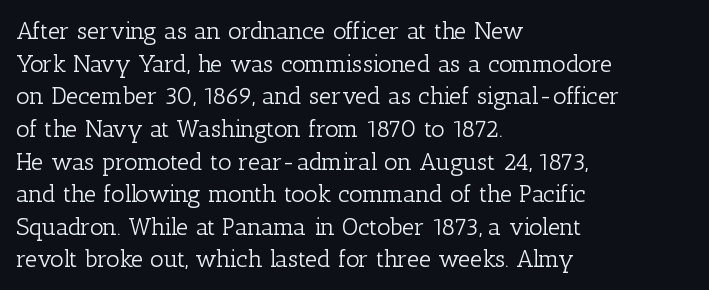
Q: Is the text bold? A: No.
Q: Is the text italic (slanted)? A: No, it is upright.
Q: Is the text underlined? A: No.
Q: How is the paragraph aligned? A: Left-aligned.
Q: Is the spacing between letters normal or unusually wide? A: Normal.
Q: Is the spacing between lines tight, normal or loose? A: Normal.
